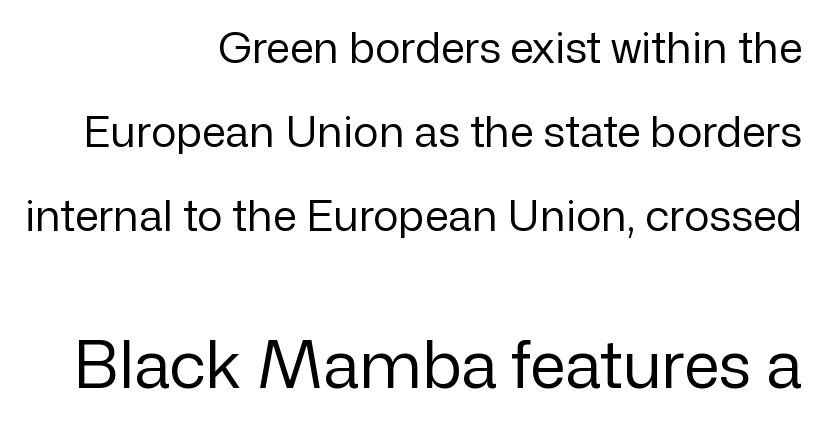
Q: Is the text bold? A: No.
Q: Is the text italic (slanted)? A: No, it is upright.
Q: Is the typeface a serif or a sans-serif typeface? A: Sans-serif.
Q: Is the text underlined? A: No.
Q: How is the paragraph aligned? A: Right-aligned.
Q: Is the spacing between letters normal or unusually wide? A: Normal.
Q: Is the spacing between lines tight, normal or loose? A: Loose.
Q: Which block of text is set in a larger size, the first (top) or the second (bottom)? A: The second (bottom) one.
Q: Width (condensed, normal, or wide)? A: Normal.
Q: Stroke contrast? A: Low.
Q: x-height? A: Medium.
Q: Monospaced? A: No.
